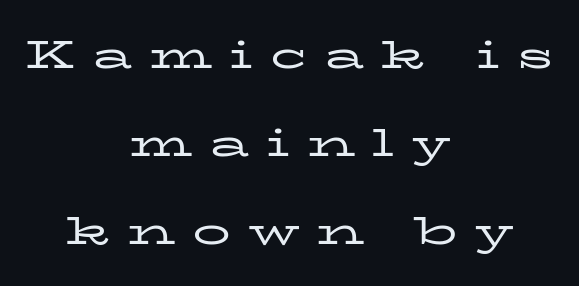
{"serif": "yes", "italic": "no", "bold": "no", "weight": "regular", "width": "wide", "stroke_contrast": "low", "x_height": "medium", "monospaced": "no", "underline": "no", "align": "center", "line_spacing": "loose", "line_spacing_ratio": 2.31, "letter_spacing": "wide", "letter_spacing_em": 0.45, "glyph_px": 38}
